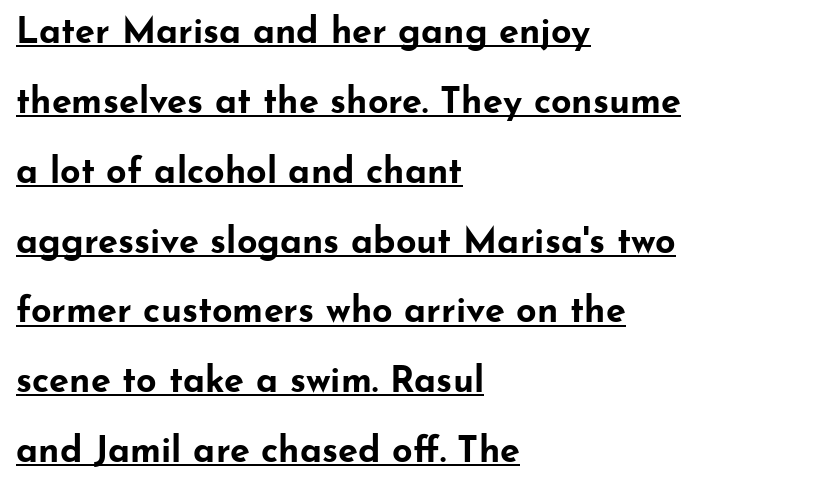
Q: Is the text bold? A: Yes.
Q: Is the text italic (slanted)? A: No, it is upright.
Q: Is the typeface a serif or a sans-serif typeface? A: Sans-serif.
Q: Is the text underlined? A: Yes.
Q: How is the paragraph aligned? A: Left-aligned.
Q: Is the spacing between letters normal or unusually wide? A: Normal.
Q: Is the spacing between lines tight, normal or loose? A: Loose.
Q: Width (condensed, normal, or wide)? A: Wide.
Q: Stroke contrast? A: Low.
Q: x-height? A: Small.
Q: Monospaced? A: No.
